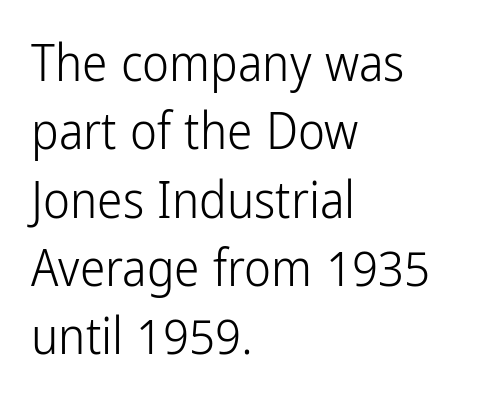
The image shows 51 px light, condensed sans-serif type, upright; set left-aligned, normal line spacing (1.34x), normal letter spacing, not underlined; low stroke contrast and a medium x-height.
